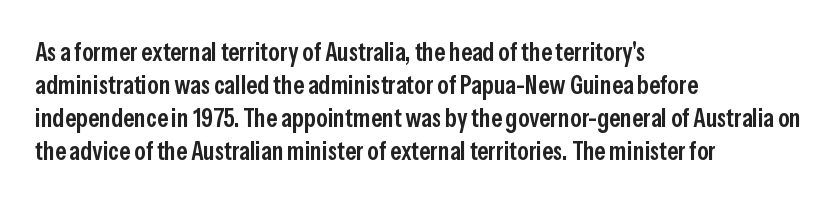
The space beneath each line is pristine and unruled. Notice how the stems are strictly vertical — no italics here. Weight: semibold (demi). Is the letter spacing exaggerated? No — it looks like the ordinary default. The line-height multiplier appears to be the usual default. Short and long lines alike share a common starting point at left.
